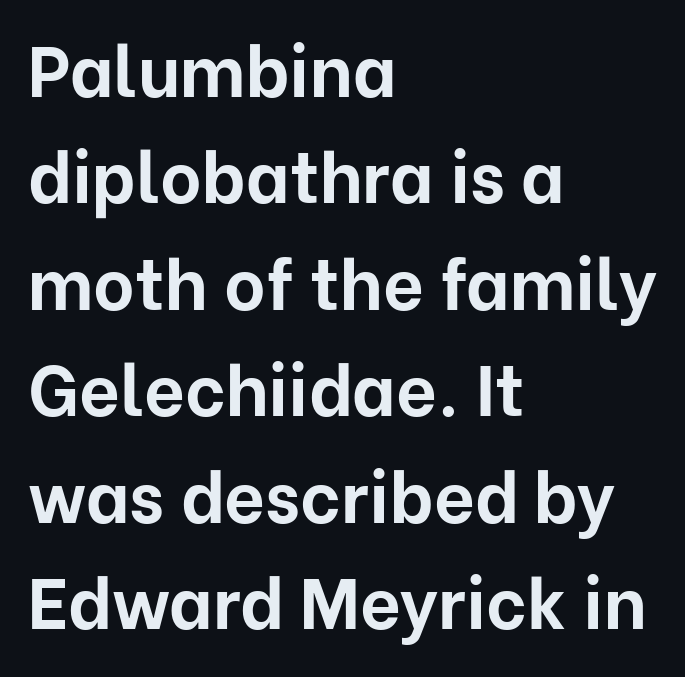
Q: Is the text bold? A: Yes.
Q: Is the text italic (slanted)? A: No, it is upright.
Q: Is the typeface a serif or a sans-serif typeface? A: Sans-serif.
Q: Is the text underlined? A: No.
Q: How is the paragraph aligned? A: Left-aligned.
Q: Is the spacing between letters normal or unusually wide? A: Normal.
Q: Is the spacing between lines tight, normal or loose? A: Normal.
Q: Width (condensed, normal, or wide)? A: Normal.
Q: Stroke contrast? A: Low.
Q: x-height? A: Medium.
Q: Monospaced? A: No.
